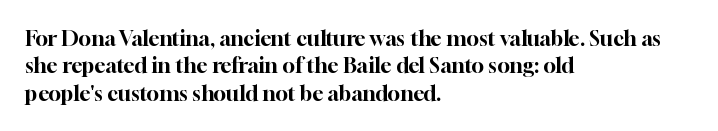
{"italic": "no", "underline": "no", "align": "left", "line_spacing": "normal", "line_spacing_ratio": 1.3, "letter_spacing": "normal", "letter_spacing_em": 0.0, "glyph_px": 21}
